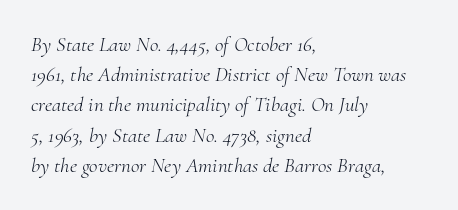
The foot of each line stays bare and open. The lettering tilts uniformly, giving the passage an italic look. The rendering anchors every line to the left-hand side. Whoever set this chose a conventional vertical rhythm. Unbolded letterforms with no extra heft.
